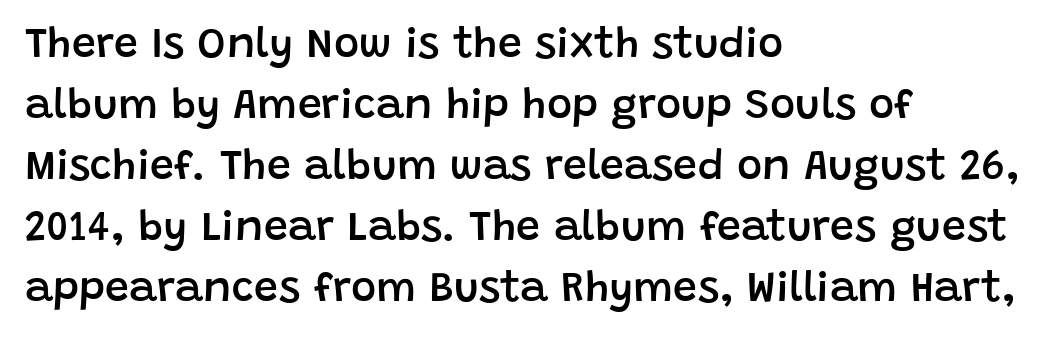
The image shows 43 px semibold sans-serif type, upright; set left-aligned, normal line spacing (1.42x), normal letter spacing, not underlined; low stroke contrast and a large x-height.
